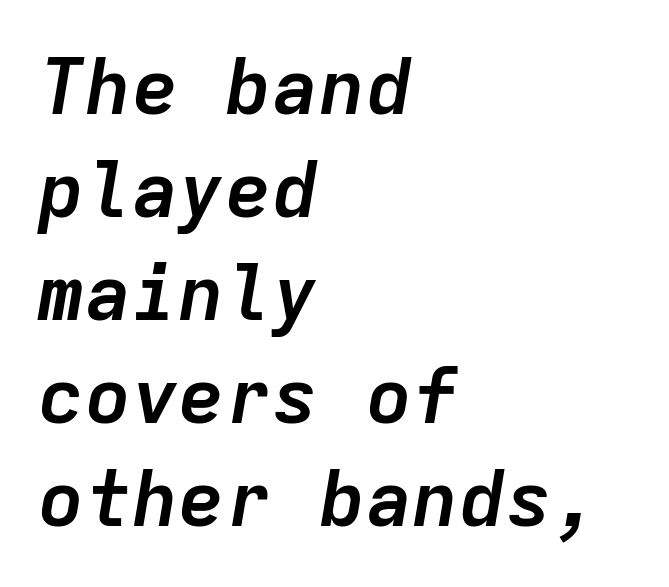
{"italic": "yes", "lean": "right", "slant_degrees": 9, "bold": "yes", "weight": "semibold", "width": "normal", "stroke_contrast": "low", "x_height": "medium", "monospaced": "yes", "underline": "no", "align": "left", "line_spacing": "normal", "line_spacing_ratio": 1.32, "letter_spacing": "normal", "letter_spacing_em": 0.0, "glyph_px": 78}
